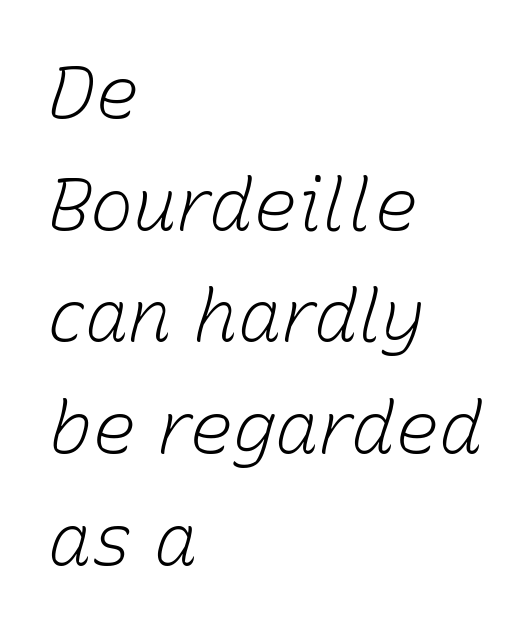
{"italic": "yes", "lean": "right", "slant_degrees": 15, "bold": "no", "weight": "light", "width": "normal", "stroke_contrast": "low", "x_height": "medium", "monospaced": "no", "underline": "no", "align": "left", "line_spacing": "normal", "line_spacing_ratio": 1.53, "letter_spacing": "normal", "letter_spacing_em": 0.0, "glyph_px": 73}
